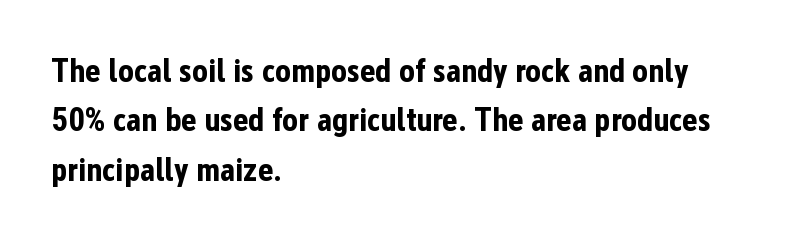
Q: Is the text bold? A: Yes.
Q: Is the text italic (slanted)? A: No, it is upright.
Q: Is the typeface a serif or a sans-serif typeface? A: Sans-serif.
Q: Is the text underlined? A: No.
Q: How is the paragraph aligned? A: Left-aligned.
Q: Is the spacing between letters normal or unusually wide? A: Normal.
Q: Is the spacing between lines tight, normal or loose? A: Normal.
Q: Width (condensed, normal, or wide)? A: Condensed.
Q: Stroke contrast? A: Low.
Q: x-height? A: Medium.
Q: Monospaced? A: No.
